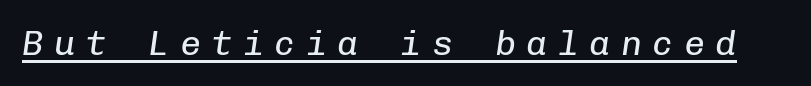
Monospaced: the letters line up in strict vertical columns. Descenders here cross a horizontal rule under the line. The typography opts for an oblique posture over an upright one. No heavy texture on the line: the type isn't bold.
